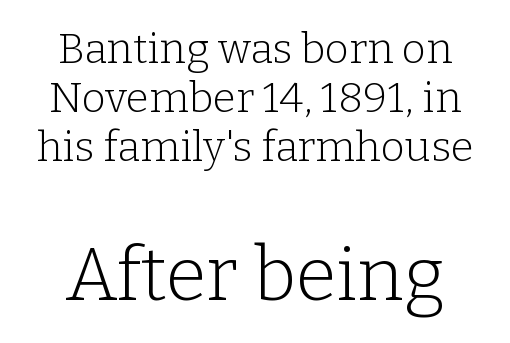
Honestly, there is no underline to notice here at all. In terms of letterspacing, this is plain default setting. Look at the glyph heights: the lower group is clearly the bigger setting. I'd call this a serif setting — the letters wear small feet. Do the characters align in a grid? No, the font is proportional. Notice how the stems are strictly vertical — no italics here.
